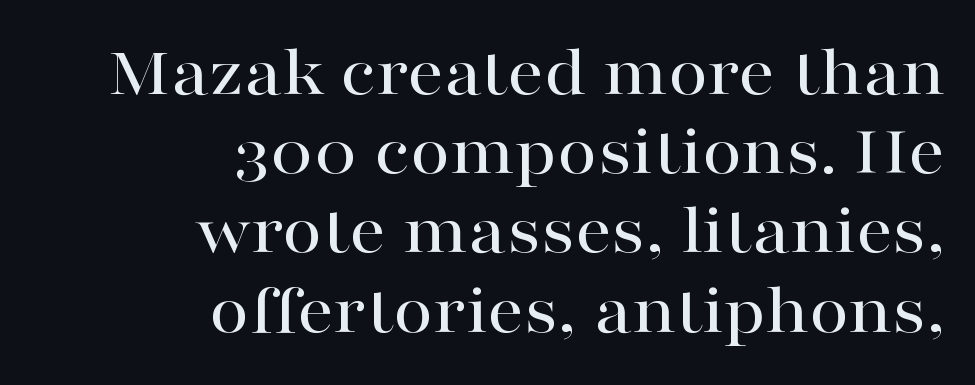
The image shows 72 px wide serif type, upright; set right-aligned, tight line spacing (1.1x), normal letter spacing, not underlined; high stroke contrast and a medium x-height.
